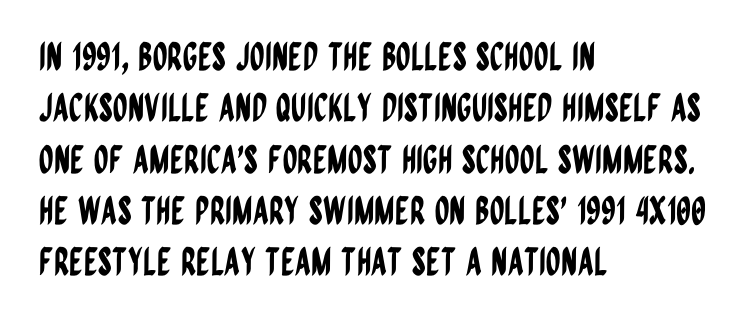
Q: Is the text italic (slanted)? A: No, it is upright.
Q: Is the typeface a serif or a sans-serif typeface? A: Sans-serif.
Q: Is the text underlined? A: No.
Q: How is the paragraph aligned? A: Left-aligned.
Q: Is the spacing between letters normal or unusually wide? A: Normal.
Q: Is the spacing between lines tight, normal or loose? A: Normal.
Q: Width (condensed, normal, or wide)? A: Condensed.
Q: Stroke contrast? A: Low.
Q: x-height? A: Large.
Q: Monospaced? A: No.
